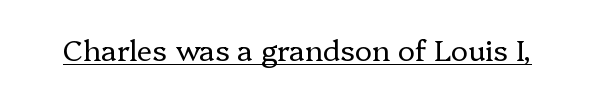
The image shows 29 px regular-weight serif type, upright; set normal letter spacing, underlined; low stroke contrast and a medium x-height.
